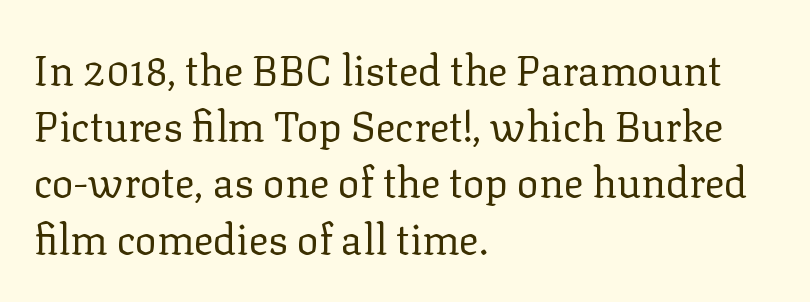
Q: Is the text bold? A: No.
Q: Is the text italic (slanted)? A: No, it is upright.
Q: Is the typeface a serif or a sans-serif typeface? A: Serif.
Q: Is the text underlined? A: No.
Q: How is the paragraph aligned? A: Left-aligned.
Q: Is the spacing between letters normal or unusually wide? A: Normal.
Q: Is the spacing between lines tight, normal or loose? A: Normal.
Q: Width (condensed, normal, or wide)? A: Normal.
Q: Stroke contrast? A: Low.
Q: x-height? A: Medium.
Q: Monospaced? A: No.
